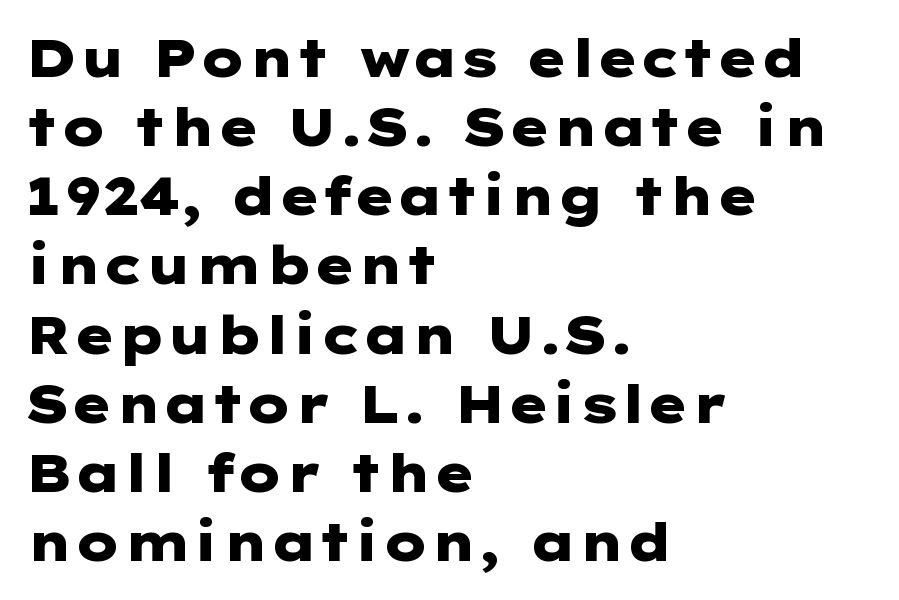
Q: Is the text bold? A: Yes.
Q: Is the text italic (slanted)? A: No, it is upright.
Q: Is the typeface a serif or a sans-serif typeface? A: Sans-serif.
Q: Is the text underlined? A: No.
Q: How is the paragraph aligned? A: Left-aligned.
Q: Is the spacing between letters normal or unusually wide? A: Normal.
Q: Is the spacing between lines tight, normal or loose? A: Normal.
Q: Width (condensed, normal, or wide)? A: Wide.
Q: Stroke contrast? A: Low.
Q: x-height? A: Medium.
